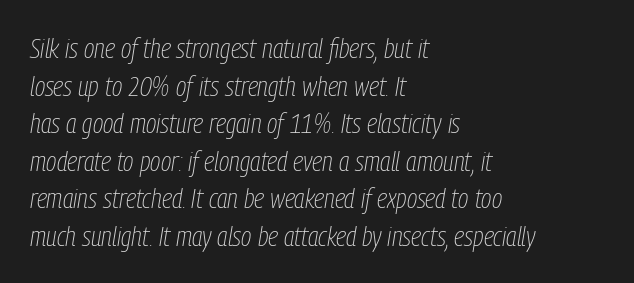
Q: Is the text bold? A: No.
Q: Is the text italic (slanted)? A: Yes, it leans right by about 9 degrees.
Q: Is the text underlined? A: No.
Q: How is the paragraph aligned? A: Left-aligned.
Q: Is the spacing between letters normal or unusually wide? A: Normal.
Q: Is the spacing between lines tight, normal or loose? A: Normal.
Q: Width (condensed, normal, or wide)? A: Condensed.
Q: Stroke contrast? A: Low.
Q: x-height? A: Medium.
Q: Monospaced? A: No.
